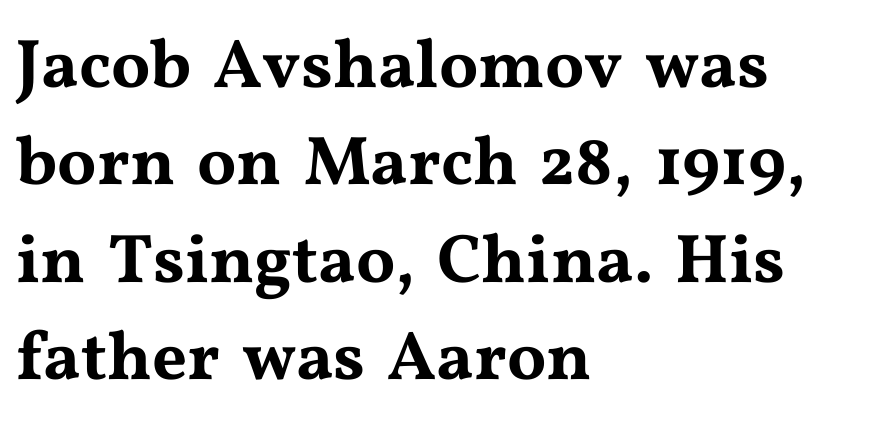
{"serif": "yes", "italic": "no", "width": "wide", "stroke_contrast": "medium", "x_height": "medium", "monospaced": "no", "underline": "no", "align": "left", "line_spacing": "normal", "line_spacing_ratio": 1.41, "letter_spacing": "normal", "letter_spacing_em": 0.0, "glyph_px": 69}
